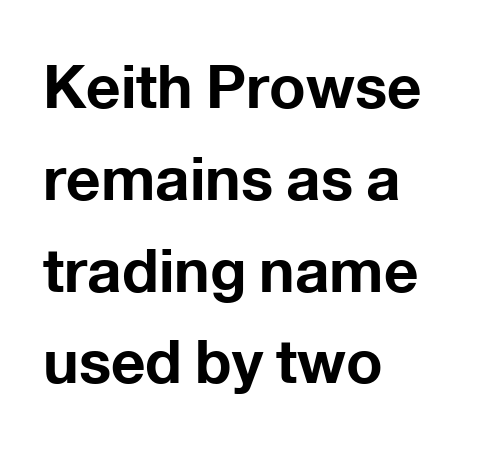
Nobody drew a line under any word here. Heft: maximum for text — a bold. Characters remain perfectly vertical along every line. Rows of type keep a routine distance in the vertical direction. The typeface chosen for these lines omits serifs.
